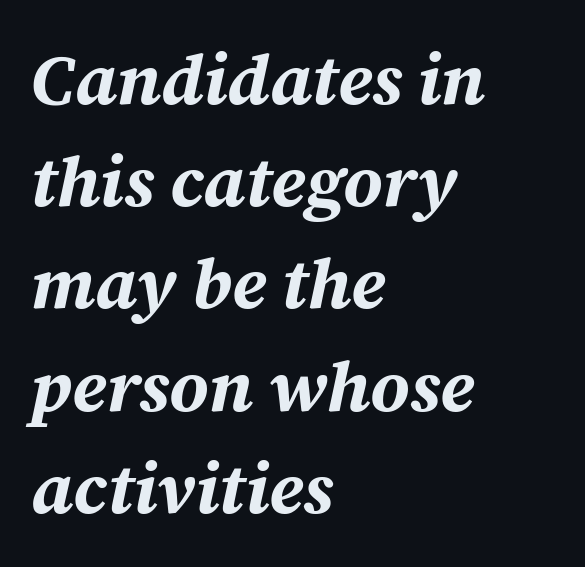
The letterforms sit shoulder to shoulder at normal distance. The letters advance in unequal steps, a hallmark of proportional type. The lines in this sample share a left origin and differ only in where they stop. Glance below the letters and you will spot only blank space.
